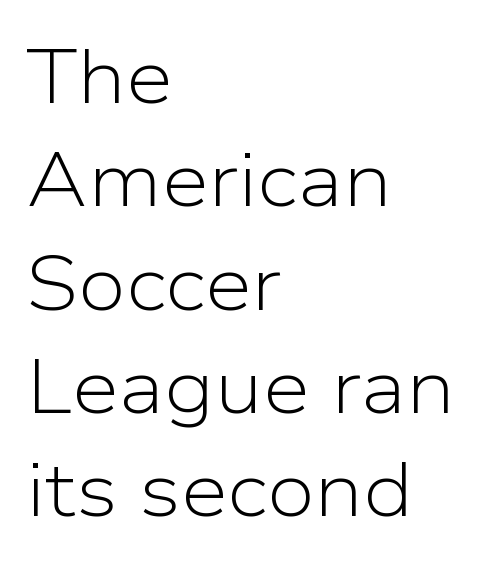
Between one letter and the next there's only the usual sliver of space. Spacing verdict: proportional, widths tailored to each character. Ink coverage per letter is moderate at most. Descender tails drop into unmarked territory. Classification — sans serif.
